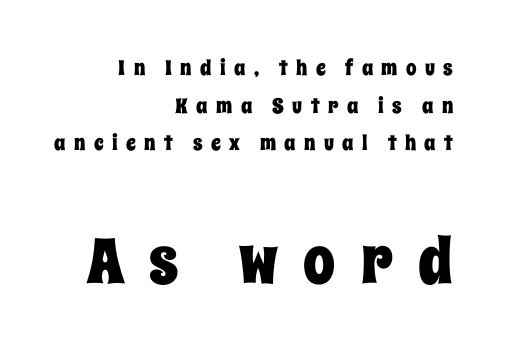
{"italic": "no", "width": "condensed", "stroke_contrast": "low", "x_height": "large", "monospaced": "no", "underline": "no", "align": "right", "line_spacing_ratio": 1.79, "letter_spacing": "wide", "letter_spacing_em": 0.4, "larger_block": "second", "size_ratio": 3.05, "glyph_px": 64}
